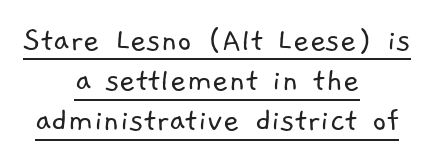
Q: Is the text bold? A: No.
Q: Is the typeface a serif or a sans-serif typeface? A: Sans-serif.
Q: Is the text underlined? A: Yes.
Q: How is the paragraph aligned? A: Centered.
Q: Is the spacing between letters normal or unusually wide? A: Normal.
Q: Is the spacing between lines tight, normal or loose? A: Tight.
Q: Width (condensed, normal, or wide)? A: Normal.
Q: Stroke contrast? A: Low.
Q: x-height? A: Medium.
Q: Monospaced? A: No.
